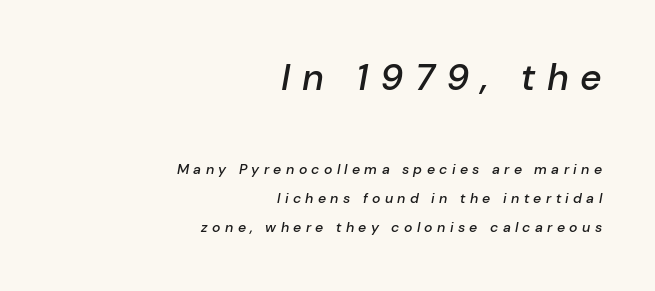
Loose tracking; the words dissolve into strings of separated letters. Horizontal bands of white between lines are thick stripes. Is the type slanted? Yes — the strokes lean at a clear angle. The space beneath each line is pristine and unruled. Whoever set this made the first block the dominant, larger element.
